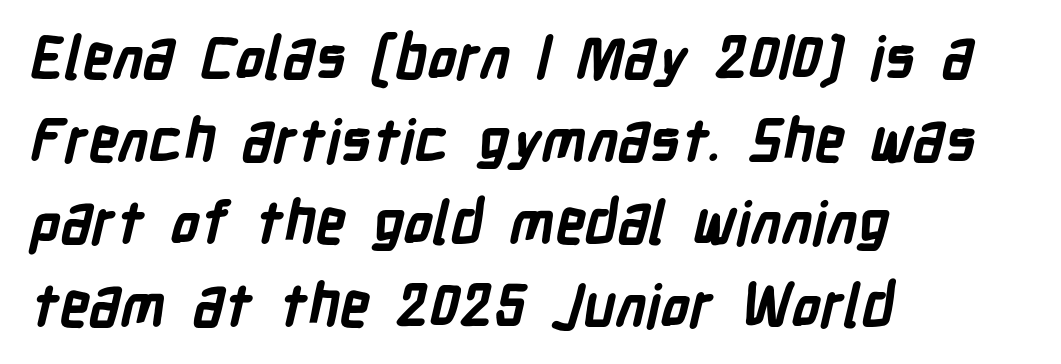
The image shows 59 px bold, condensed sans-serif type; set left-aligned, normal line spacing (1.4x), normal letter spacing, not underlined; low stroke contrast and a medium x-height.
